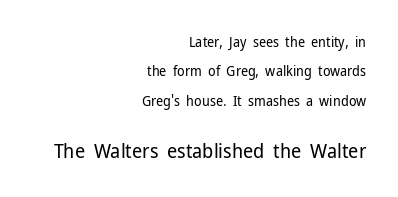
The image shows 20 px text type, upright; set right-aligned, loose line spacing (2.1x), normal letter spacing, not underlined; the second (bottom) block is 1.43x larger.
